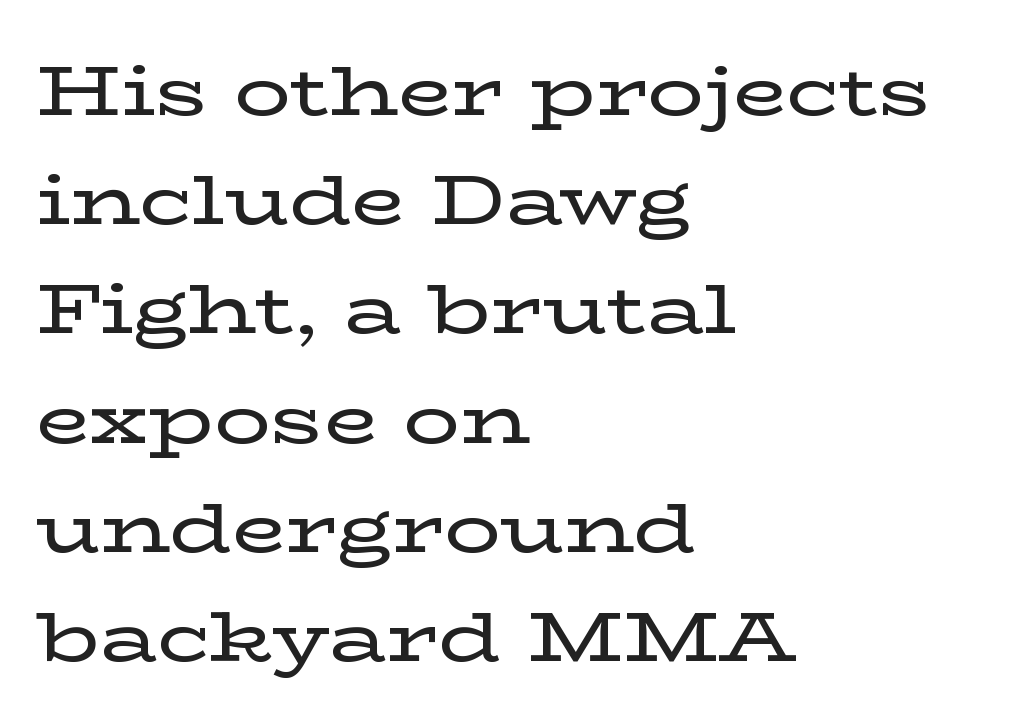
{"serif": "yes", "italic": "no", "width": "wide", "stroke_contrast": "low", "x_height": "medium", "monospaced": "no", "underline": "no", "align": "left", "line_spacing": "normal", "line_spacing_ratio": 1.56, "letter_spacing": "normal", "letter_spacing_em": 0.0, "glyph_px": 70}
